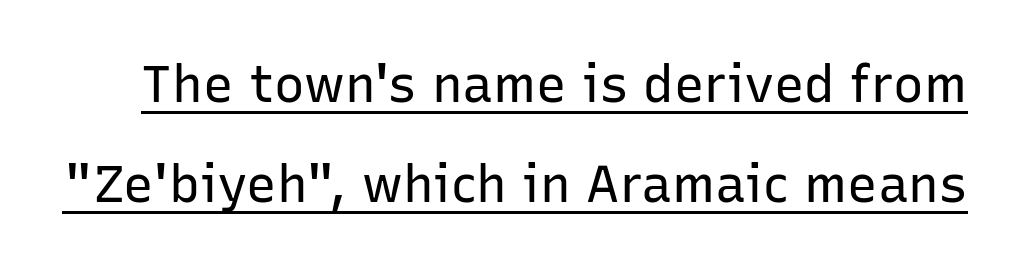
The image shows 51 px regular-weight sans-serif type, upright; set loose line spacing (1.96x), normal letter spacing, underlined; low stroke contrast and a medium x-height.
